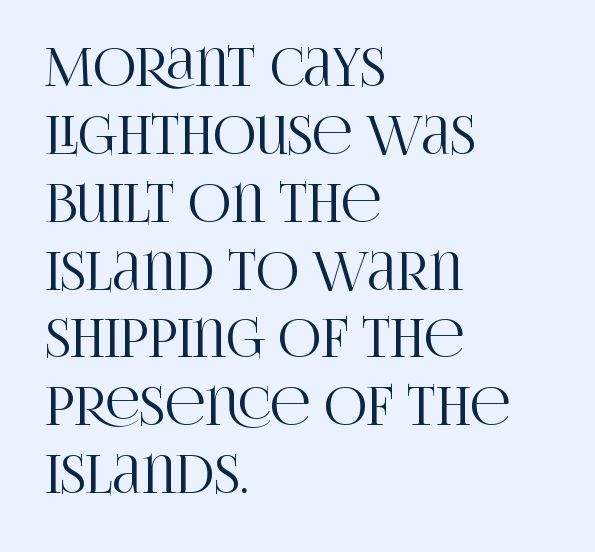
{"serif": "yes", "italic": "no", "width": "condensed", "stroke_contrast": "high", "x_height": "large", "monospaced": "no", "underline": "no", "align": "left", "line_spacing": "normal", "line_spacing_ratio": 1.28, "letter_spacing": "normal", "letter_spacing_em": 0.0, "glyph_px": 53}
